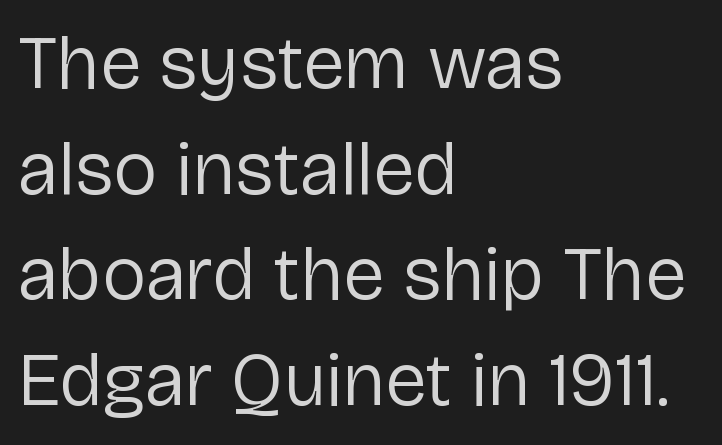
Q: Is the text bold? A: No.
Q: Is the text italic (slanted)? A: No, it is upright.
Q: Is the typeface a serif or a sans-serif typeface? A: Sans-serif.
Q: Is the text underlined? A: No.
Q: How is the paragraph aligned? A: Left-aligned.
Q: Is the spacing between letters normal or unusually wide? A: Normal.
Q: Is the spacing between lines tight, normal or loose? A: Normal.
Q: Width (condensed, normal, or wide)? A: Normal.
Q: Stroke contrast? A: Low.
Q: x-height? A: Medium.
Q: Monospaced? A: No.
